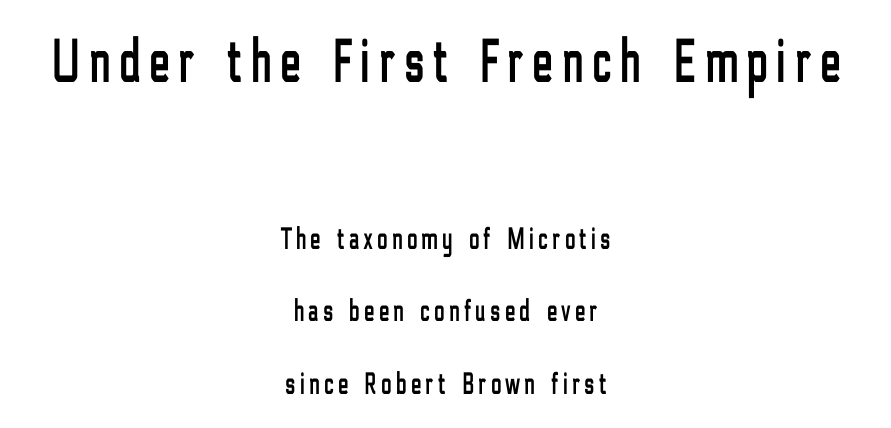
Q: Is the text italic (slanted)? A: No, it is upright.
Q: Is the typeface a serif or a sans-serif typeface? A: Sans-serif.
Q: Is the text underlined? A: No.
Q: How is the paragraph aligned? A: Centered.
Q: Is the spacing between lines tight, normal or loose? A: Loose.
Q: Which block of text is set in a larger size, the first (top) or the second (bottom)? A: The first (top) one.
Q: Width (condensed, normal, or wide)? A: Condensed.
Q: Stroke contrast? A: Low.
Q: x-height? A: Medium.
Q: Monospaced? A: No.
